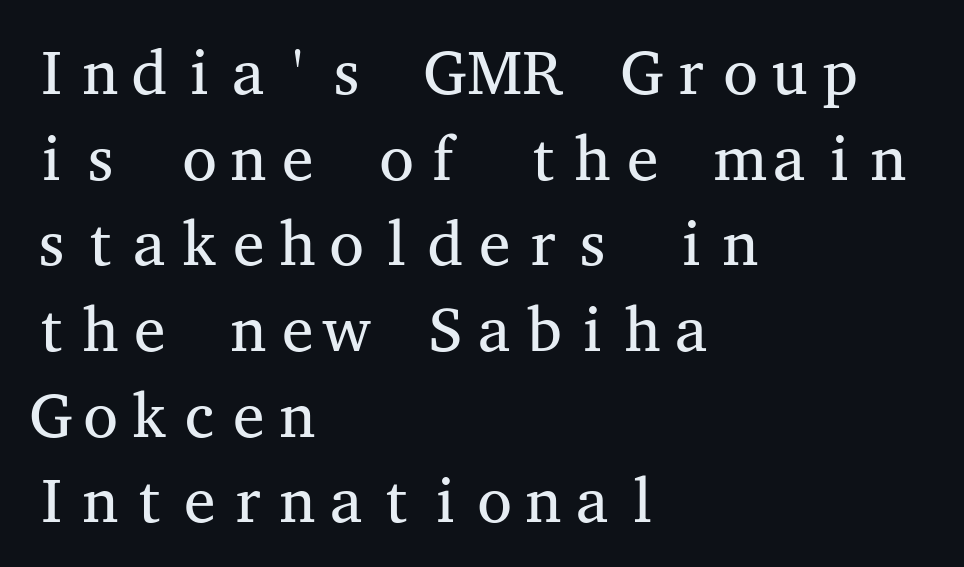
This is serif lettering, the kind often seen in printed books. The compositor pushed each line to the left boundary. Each letter, wide or thin by design, is forced into the same width here. This is not heavy type; no bold has been used. The space directly below the letters is spotless. Notice how the stems are strictly vertical — no italics here.
